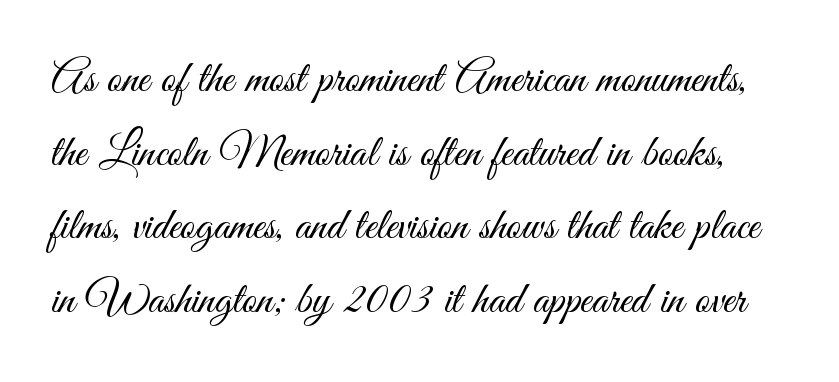
The image shows 46 px light, condensed sans-serif type; set normal line spacing (1.6x), normal letter spacing, not underlined; medium stroke contrast and a small x-height.
